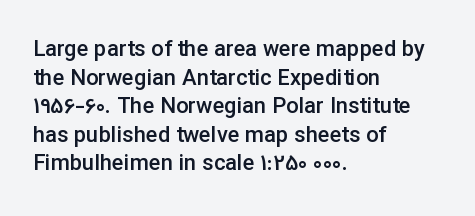
Q: Is the text bold? A: Semi-bold.
Q: Is the text italic (slanted)? A: No, it is upright.
Q: Is the text underlined? A: No.
Q: How is the paragraph aligned? A: Left-aligned.
Q: Is the spacing between letters normal or unusually wide? A: Normal.
Q: Is the spacing between lines tight, normal or loose? A: Normal.
